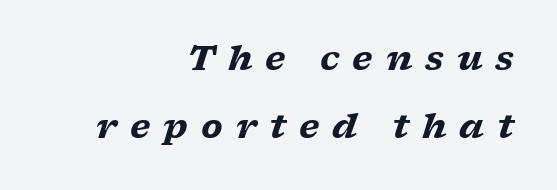
Q: Is the text bold? A: Yes.
Q: Is the text italic (slanted)? A: Yes, it leans right by about 17 degrees.
Q: Is the typeface a serif or a sans-serif typeface? A: Serif.
Q: Is the text underlined? A: No.
Q: How is the paragraph aligned? A: Right-aligned.
Q: Is the spacing between letters normal or unusually wide? A: Unusually wide.
Q: Is the spacing between lines tight, normal or loose? A: Loose.
Q: Width (condensed, normal, or wide)? A: Wide.
Q: Stroke contrast? A: Low.
Q: x-height? A: Medium.
Q: Monospaced? A: No.
